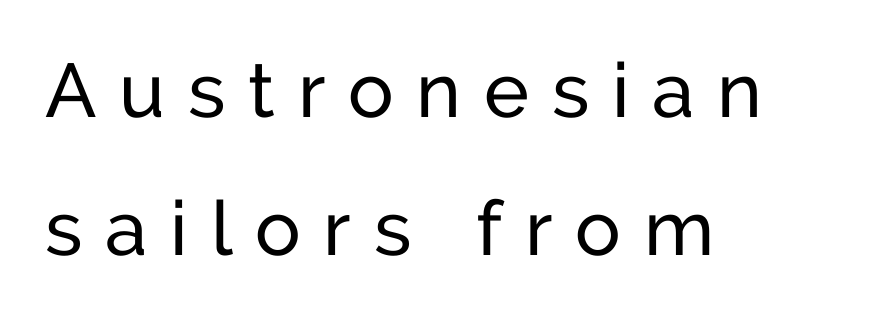
The image shows 76 px regular-weight sans-serif type, upright; set left-aligned, line spacing 1.81x, unusually wide letter spacing (+0.3 em), not underlined; low stroke contrast and a medium x-height.
